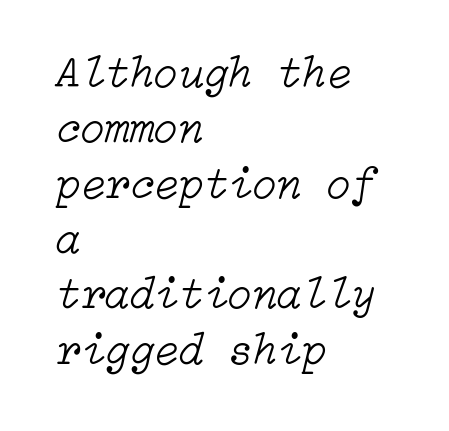
{"italic": "yes", "lean": "right", "slant_degrees": 15, "bold": "no", "weight": "light", "width": "normal", "stroke_contrast": "low", "x_height": "medium", "underline": "no", "align": "left", "line_spacing_ratio": 1.23, "letter_spacing": "normal", "letter_spacing_em": 0.0, "glyph_px": 45}
